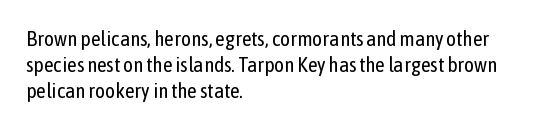
Q: Is the text bold? A: No.
Q: Is the text italic (slanted)? A: No, it is upright.
Q: Is the text underlined? A: No.
Q: How is the paragraph aligned? A: Left-aligned.
Q: Is the spacing between letters normal or unusually wide? A: Normal.
Q: Is the spacing between lines tight, normal or loose? A: Normal.
